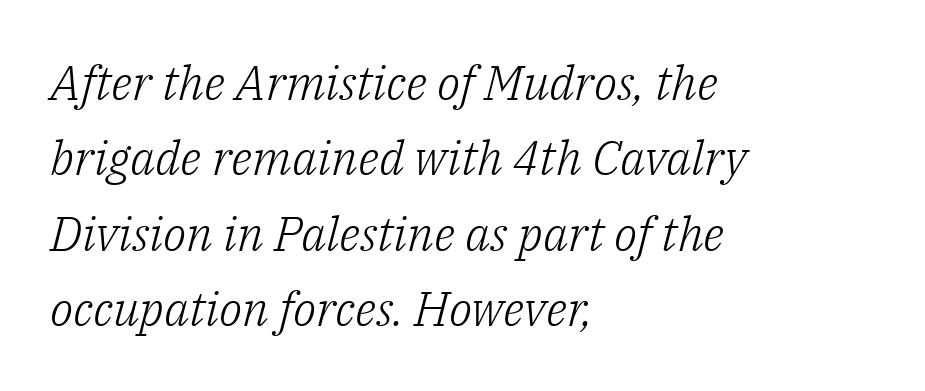
Q: Is the text bold? A: No.
Q: Is the text italic (slanted)? A: Yes, it leans right by about 14 degrees.
Q: Is the typeface a serif or a sans-serif typeface? A: Serif.
Q: Is the text underlined? A: No.
Q: How is the paragraph aligned? A: Left-aligned.
Q: Is the spacing between letters normal or unusually wide? A: Normal.
Q: Is the spacing between lines tight, normal or loose? A: Normal.
Q: Width (condensed, normal, or wide)? A: Normal.
Q: Stroke contrast? A: Low.
Q: x-height? A: Medium.
Q: Monospaced? A: No.
